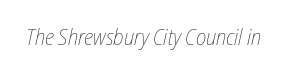
{"bold": "no", "underline": "no", "letter_spacing": "normal", "letter_spacing_em": 0.0, "glyph_px": 23}
